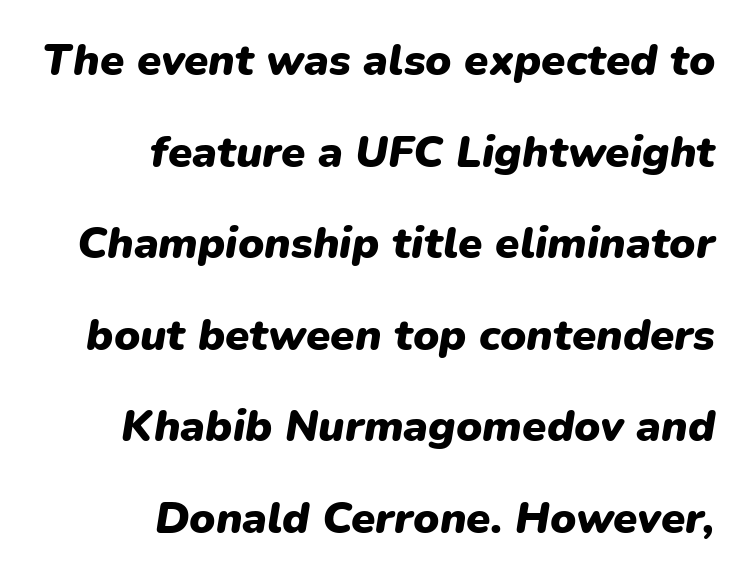
{"italic": "yes", "lean": "right", "slant_degrees": 9, "bold": "yes", "weight": "heavy", "width": "normal", "stroke_contrast": "low", "x_height": "medium", "monospaced": "no", "underline": "no", "align": "right", "line_spacing": "loose", "line_spacing_ratio": 2.08, "letter_spacing": "normal", "letter_spacing_em": 0.0, "glyph_px": 44}
